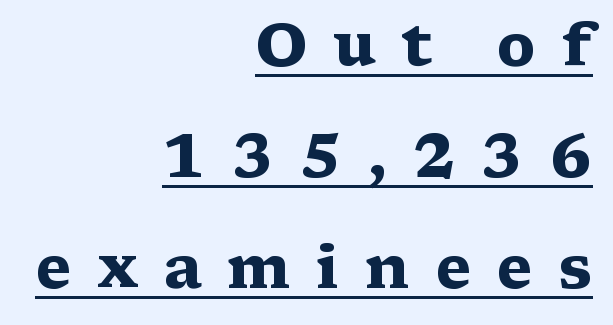
Q: Is the text bold? A: Yes.
Q: Is the text italic (slanted)? A: No, it is upright.
Q: Is the typeface a serif or a sans-serif typeface? A: Serif.
Q: Is the text underlined? A: Yes.
Q: How is the paragraph aligned? A: Right-aligned.
Q: Is the spacing between letters normal or unusually wide? A: Unusually wide.
Q: Width (condensed, normal, or wide)? A: Wide.
Q: Stroke contrast? A: Medium.
Q: x-height? A: Medium.
Q: Monospaced? A: No.
